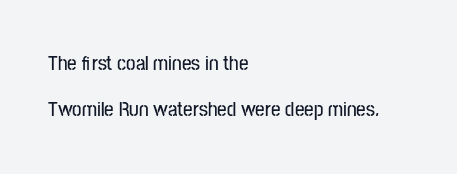
The specimen omits any rule beneath the text block's lines. The type is set solid horizontally, with unmodified tracking. This is the regular roman posture of the typeface. Teacher's note: observe the even left margin — that is flush-left alignment. Reading down the column, the eye jumps a long way to each next line.
